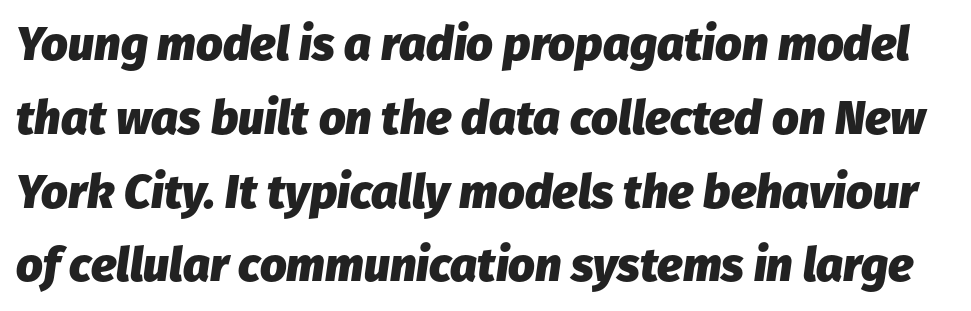
Students, observe: this is what conventionally led text looks like. This rendering features lettering with no underline. The letters advance in unequal steps, a hallmark of proportional type. Heavy-handed strokes throughout: this text is bold.
